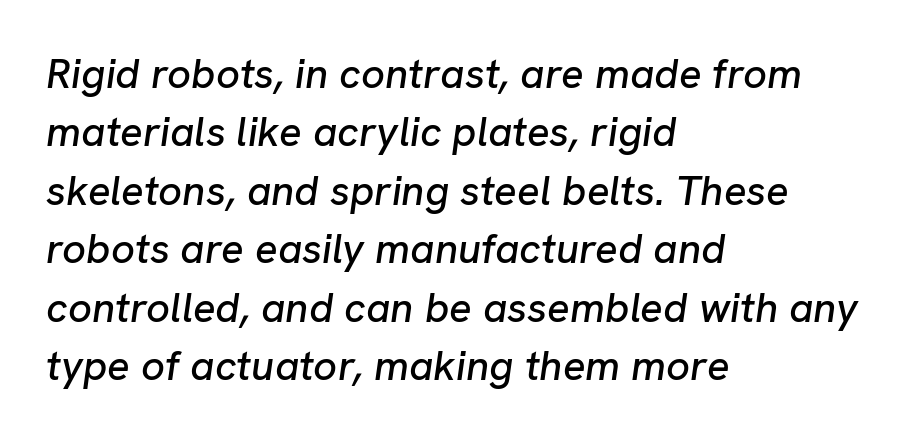
Regarding leading, the lines here are spaced in the standard way. The foot of each line stays bare and open. Short and long lines alike share a common starting point at left. Note the varied advance widths — an 'i' is clearly narrower than an 'm'. Each word holds together tightly as a unit, with standard inter-letter gaps.
